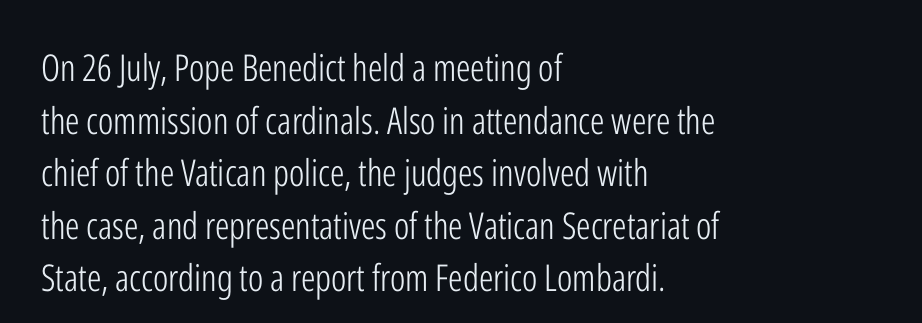
Q: Is the text bold? A: No.
Q: Is the text italic (slanted)? A: No, it is upright.
Q: Is the typeface a serif or a sans-serif typeface? A: Sans-serif.
Q: Is the text underlined? A: No.
Q: How is the paragraph aligned? A: Left-aligned.
Q: Is the spacing between letters normal or unusually wide? A: Normal.
Q: Is the spacing between lines tight, normal or loose? A: Normal.
Q: Width (condensed, normal, or wide)? A: Condensed.
Q: Stroke contrast? A: Low.
Q: x-height? A: Medium.
Q: Monospaced? A: No.
